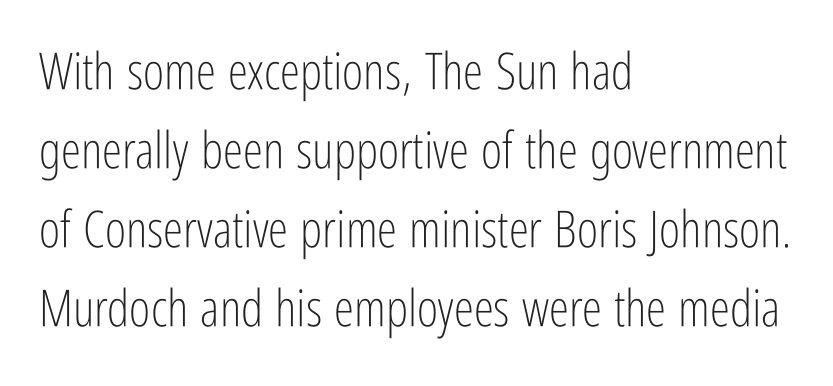
{"serif": "no", "italic": "no", "bold": "no", "weight": "light", "width": "condensed", "stroke_contrast": "low", "x_height": "medium", "monospaced": "no", "underline": "no", "align": "left", "line_spacing": "normal", "line_spacing_ratio": 1.55, "letter_spacing": "normal", "letter_spacing_em": 0.0, "glyph_px": 51}
